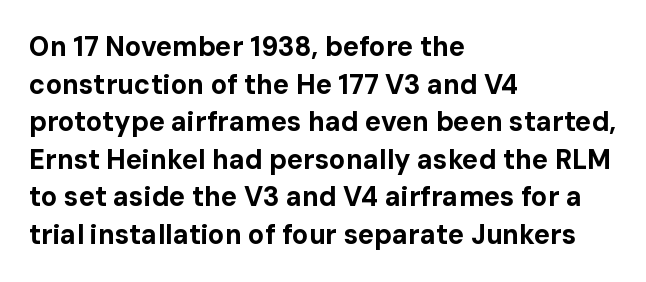
Its strokes are broad and dark, the hallmark of bold type. The letterforms sit shoulder to shoulder at normal distance. Horizontal alignment here is leftward, the default for most running prose. Each new line begins a customary step beneath the previous one. Has an underline been added? It has not. Characters remain perfectly vertical along every line.
